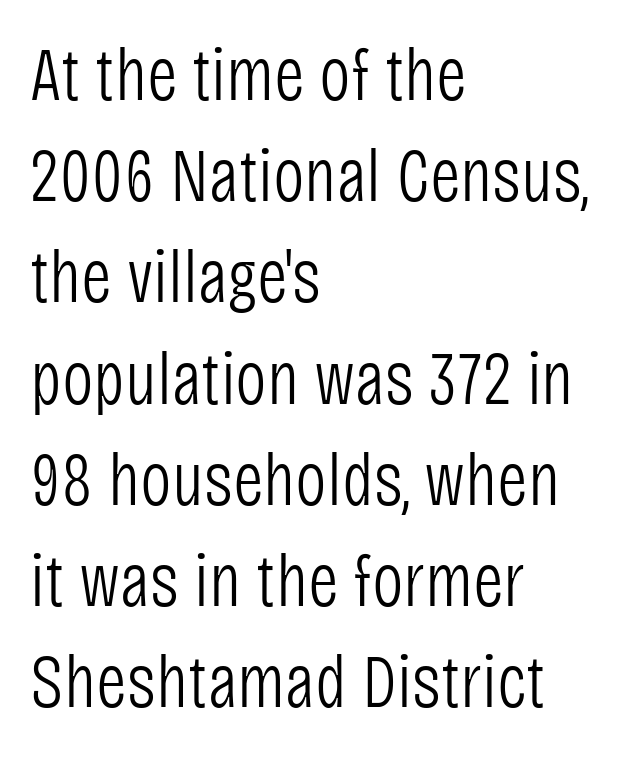
Q: Is the text bold? A: No.
Q: Is the text italic (slanted)? A: No, it is upright.
Q: Is the typeface a serif or a sans-serif typeface? A: Sans-serif.
Q: Is the text underlined? A: No.
Q: How is the paragraph aligned? A: Left-aligned.
Q: Is the spacing between letters normal or unusually wide? A: Normal.
Q: Is the spacing between lines tight, normal or loose? A: Normal.
Q: Width (condensed, normal, or wide)? A: Condensed.
Q: Stroke contrast? A: Low.
Q: x-height? A: Large.
Q: Monospaced? A: No.
